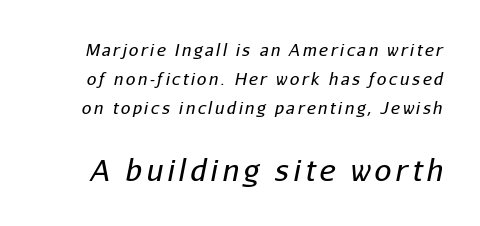
{"italic": "yes", "lean": "right", "slant_degrees": 11, "bold": "no", "weight": "regular", "width": "normal", "stroke_contrast": "low", "x_height": "medium", "monospaced": "no", "underline": "no", "line_spacing_ratio": 1.72, "larger_block": "second", "size_ratio": 1.76, "glyph_px": 30}
